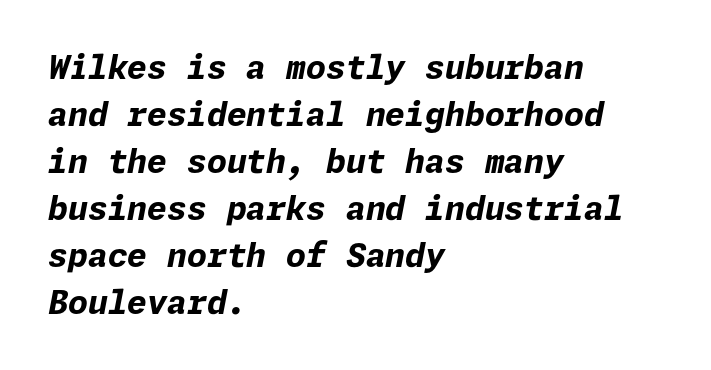
Check under the words: just untouched page. Nothing unusual about the tracking: characters are spaced as the font intends. A dark, heavy texture on the line: the type is bold. In terms of leading, this rendering sits right in the middle. There's an unmistakable incline to the writing here.
